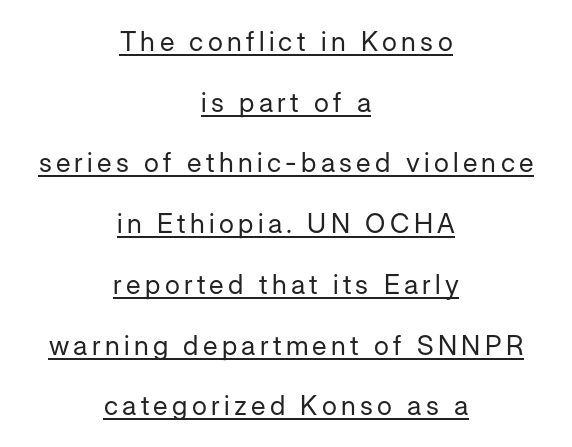
{"italic": "no", "bold": "no", "underline": "yes", "align": "center", "line_spacing": "loose", "line_spacing_ratio": 2.25, "glyph_px": 27}
